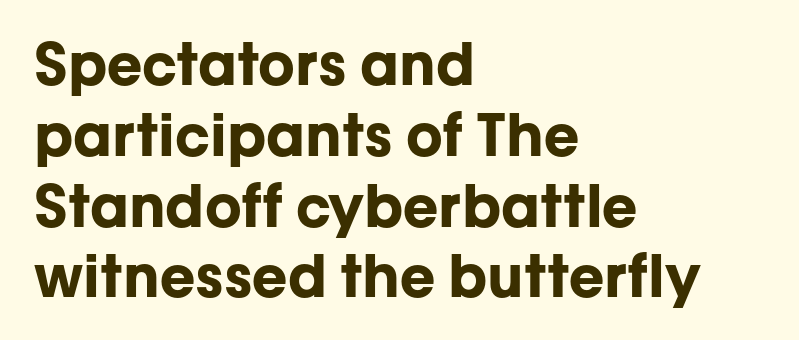
The image shows 58 px bold sans-serif type, upright; set left-aligned, line spacing 1.22x, normal letter spacing, not underlined; low stroke contrast and a medium x-height.
